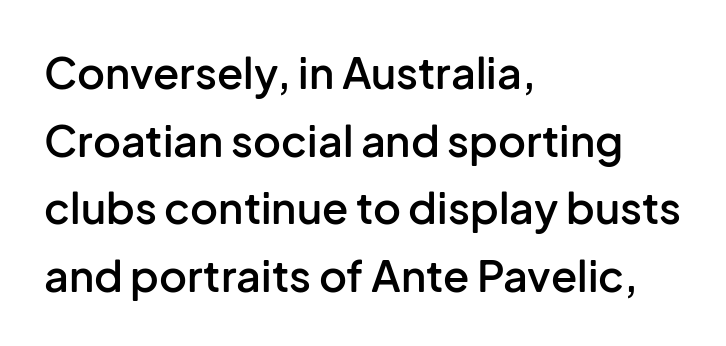
Q: Is the text bold? A: Semi-bold.
Q: Is the text italic (slanted)? A: No, it is upright.
Q: Is the typeface a serif or a sans-serif typeface? A: Sans-serif.
Q: Is the text underlined? A: No.
Q: How is the paragraph aligned? A: Left-aligned.
Q: Is the spacing between letters normal or unusually wide? A: Normal.
Q: Is the spacing between lines tight, normal or loose? A: Normal.
Q: Width (condensed, normal, or wide)? A: Normal.
Q: Stroke contrast? A: Low.
Q: x-height? A: Medium.
Q: Monospaced? A: No.
